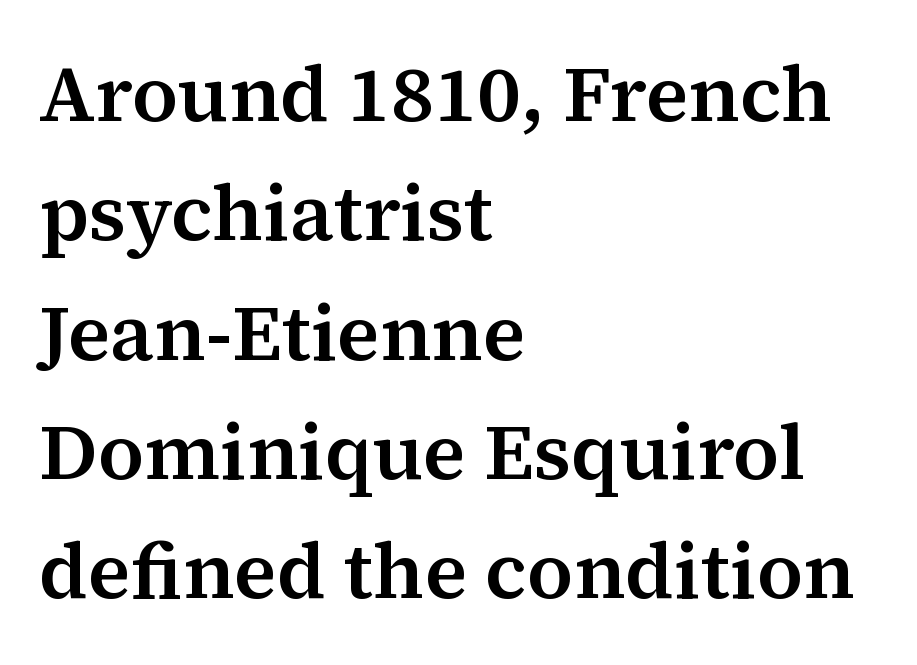
Q: Is the text italic (slanted)? A: No, it is upright.
Q: Is the typeface a serif or a sans-serif typeface? A: Serif.
Q: Is the text underlined? A: No.
Q: How is the paragraph aligned? A: Left-aligned.
Q: Is the spacing between letters normal or unusually wide? A: Normal.
Q: Is the spacing between lines tight, normal or loose? A: Normal.
Q: Width (condensed, normal, or wide)? A: Normal.
Q: Stroke contrast? A: Medium.
Q: x-height? A: Medium.
Q: Monospaced? A: No.
